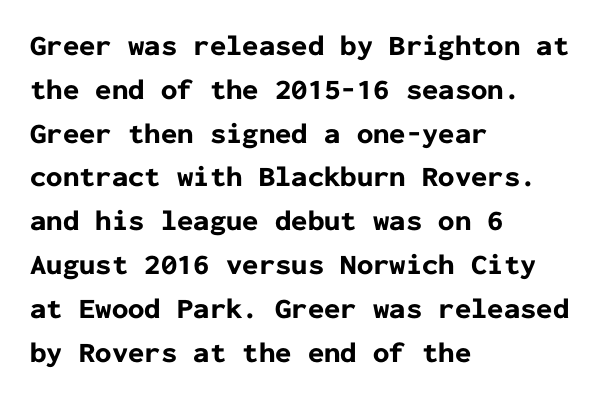
The image shows 29 px bold sans-serif type, upright, monospaced; set left-aligned, normal line spacing (1.51x), normal letter spacing, not underlined; low stroke contrast and a medium x-height.
